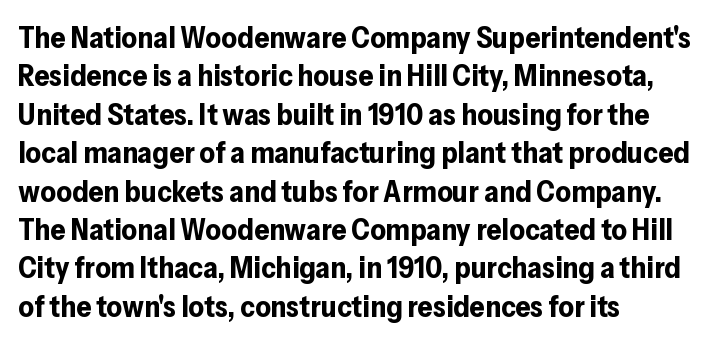
Successive baselines arrive at the customary interval. These lines keep a tight, regular rhythm from letter to letter. The foot of each line stays bare and open. Does the copy run flush right? No — it runs flush left. The glyphs have the mass of a bold cut.
